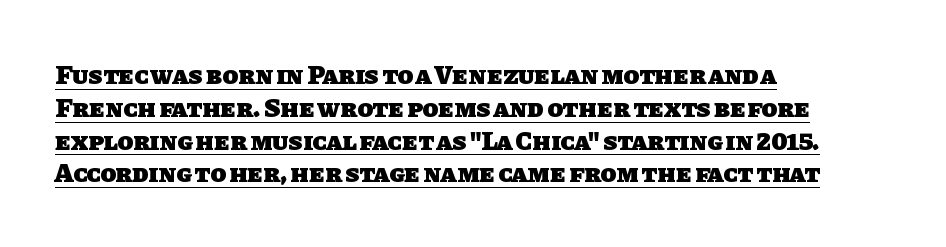
The image shows 26 px bold type; set left-aligned, normal line spacing (1.26x), normal letter spacing, underlined.
